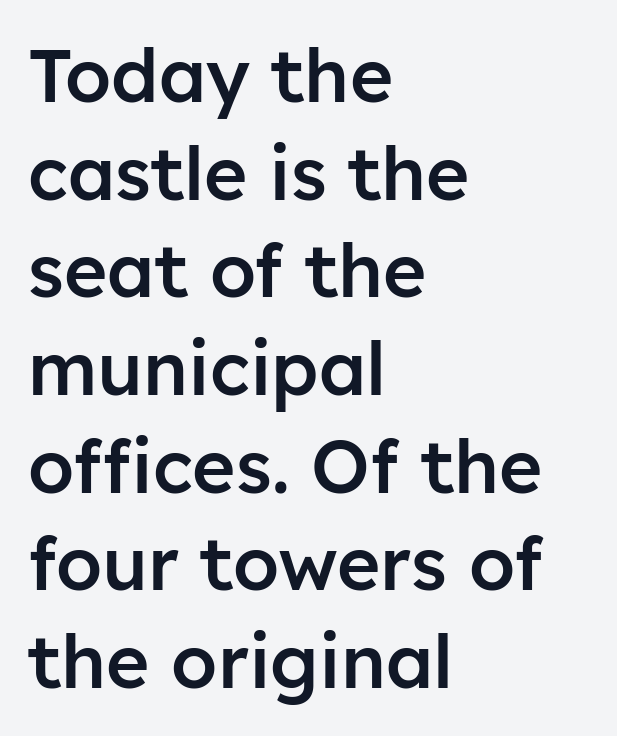
The image shows 74 px semibold sans-serif type, upright; set left-aligned, normal line spacing (1.32x), normal letter spacing, not underlined; low stroke contrast and a medium x-height.
